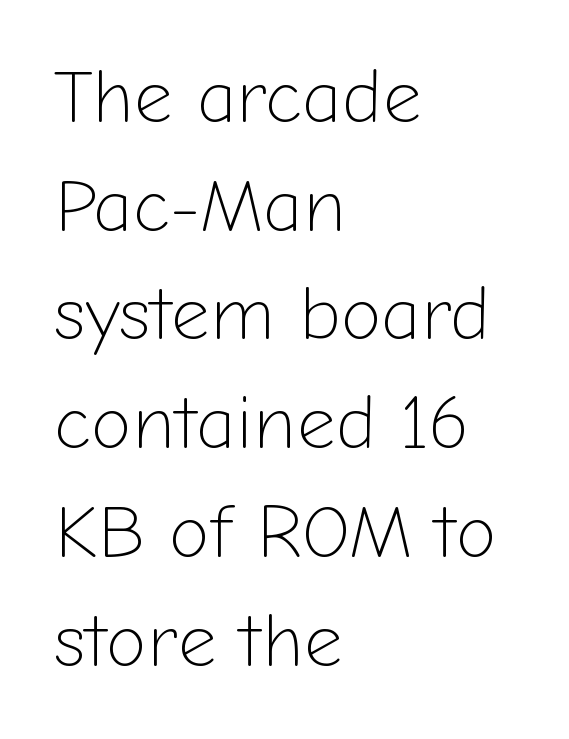
Q: Is the text bold? A: No.
Q: Is the text italic (slanted)? A: No, it is upright.
Q: Is the typeface a serif or a sans-serif typeface? A: Sans-serif.
Q: Is the text underlined? A: No.
Q: How is the paragraph aligned? A: Left-aligned.
Q: Is the spacing between letters normal or unusually wide? A: Normal.
Q: Is the spacing between lines tight, normal or loose? A: Normal.
Q: Width (condensed, normal, or wide)? A: Normal.
Q: Stroke contrast? A: Low.
Q: x-height? A: Medium.
Q: Monospaced? A: No.
